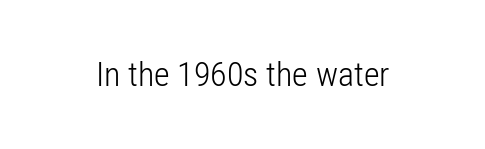
Tall strokes in this sample are plumb rather than angled. Observe the ordinary spacing: letters are neighbours, not strangers. The area under the type is left untouched. Nothing heavy about these letters — not bold at all.
